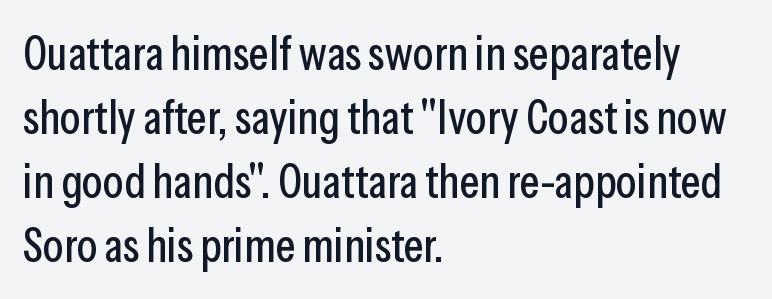
Q: Is the text italic (slanted)? A: No, it is upright.
Q: Is the typeface a serif or a sans-serif typeface? A: Sans-serif.
Q: Is the text underlined? A: No.
Q: How is the paragraph aligned? A: Left-aligned.
Q: Is the spacing between letters normal or unusually wide? A: Normal.
Q: Is the spacing between lines tight, normal or loose? A: Normal.
Q: Width (condensed, normal, or wide)? A: Condensed.
Q: Stroke contrast? A: Low.
Q: x-height? A: Medium.
Q: Monospaced? A: No.
